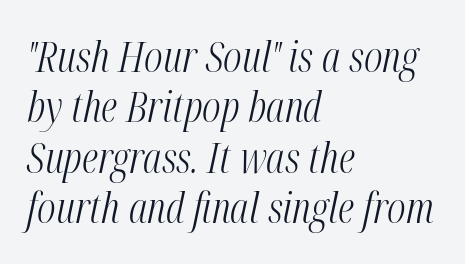
{"italic": "yes", "lean": "right", "slant_degrees": 12, "bold": "no", "weight": "light", "width": "condensed", "stroke_contrast": "medium", "x_height": "medium", "monospaced": "no", "underline": "no", "align": "left", "line_spacing_ratio": 1.2, "letter_spacing": "normal", "letter_spacing_em": 0.0, "glyph_px": 42}
